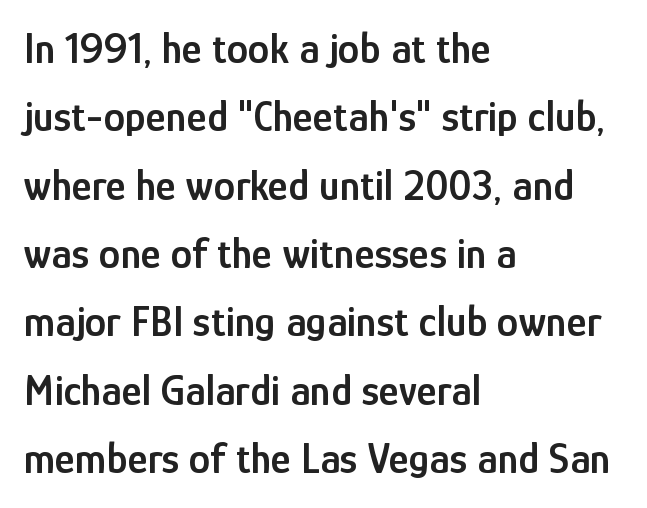
The image shows 43 px semibold, condensed sans-serif type, upright; set left-aligned, normal line spacing (1.59x), normal letter spacing, not underlined; low stroke contrast and a medium x-height.
